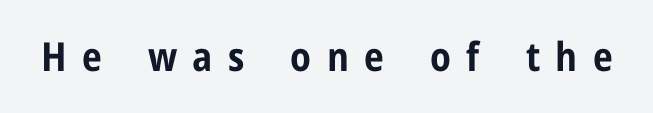
Q: Is the text bold? A: Yes.
Q: Is the text italic (slanted)? A: No, it is upright.
Q: Is the typeface a serif or a sans-serif typeface? A: Sans-serif.
Q: Is the text underlined? A: No.
Q: Is the spacing between letters normal or unusually wide? A: Unusually wide.
Q: Width (condensed, normal, or wide)? A: Condensed.
Q: Stroke contrast? A: Low.
Q: x-height? A: Medium.
Q: Monospaced? A: No.
